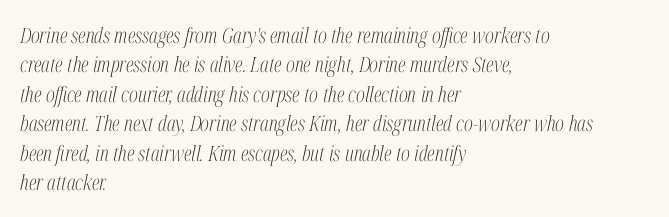
{"italic": "yes", "lean": "right", "slant_degrees": 12, "bold": "no", "underline": "no", "align": "left", "line_spacing": "normal", "line_spacing_ratio": 1.4, "letter_spacing": "normal", "letter_spacing_em": 0.0, "glyph_px": 21}
